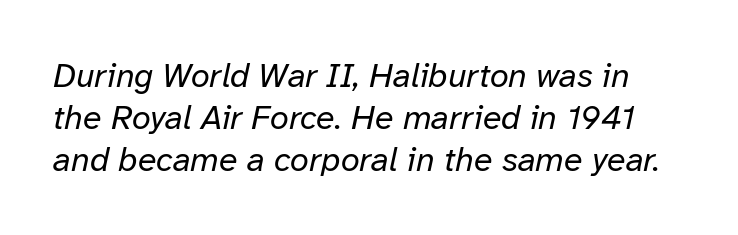
{"italic": "yes", "lean": "right", "slant_degrees": 12, "bold": "no", "weight": "regular", "width": "normal", "stroke_contrast": "low", "x_height": "medium", "monospaced": "no", "underline": "no", "line_spacing_ratio": 1.23, "letter_spacing": "normal", "letter_spacing_em": 0.0, "glyph_px": 34}
